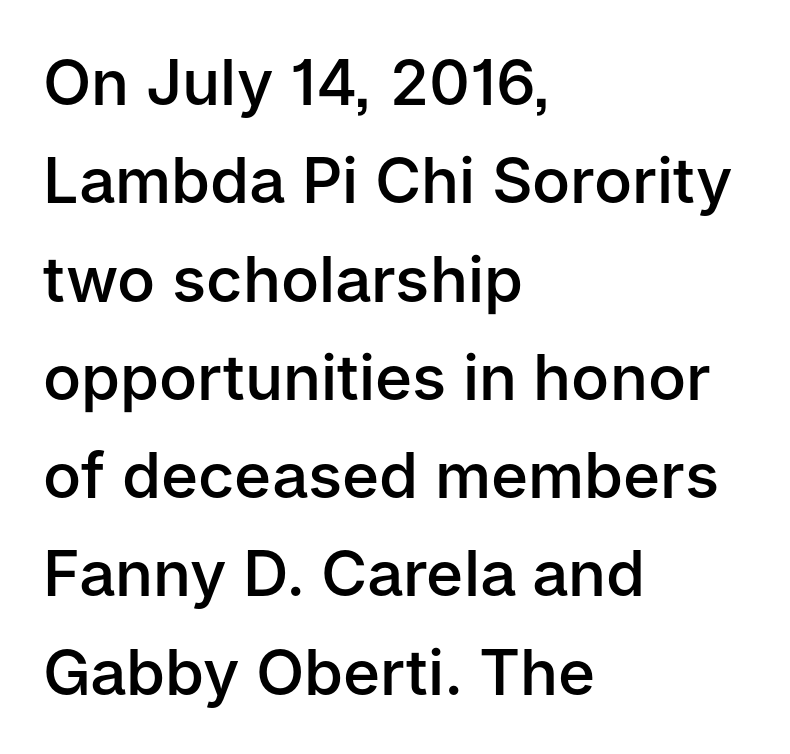
Q: Is the text bold? A: Semi-bold.
Q: Is the text italic (slanted)? A: No, it is upright.
Q: Is the typeface a serif or a sans-serif typeface? A: Sans-serif.
Q: Is the text underlined? A: No.
Q: How is the paragraph aligned? A: Left-aligned.
Q: Is the spacing between letters normal or unusually wide? A: Normal.
Q: Is the spacing between lines tight, normal or loose? A: Normal.
Q: Width (condensed, normal, or wide)? A: Normal.
Q: Stroke contrast? A: Low.
Q: x-height? A: Medium.
Q: Monospaced? A: No.
